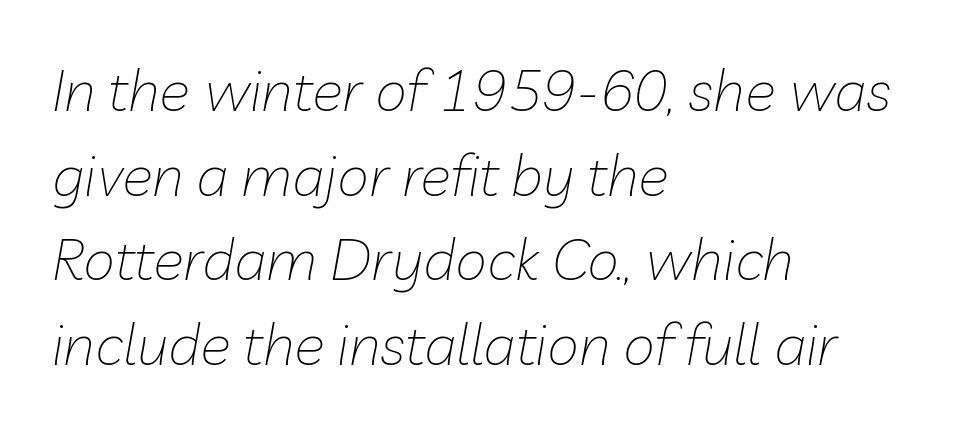
No word sits above an underline. Style check: oblique. Each letter keeps its own natural width here, so spacing adapts to shape. Stems here are at most as thick as an everyday book face. The passage is arranged the way most books set body copy — flush left. A typesetter would call this zero additional tracking.
